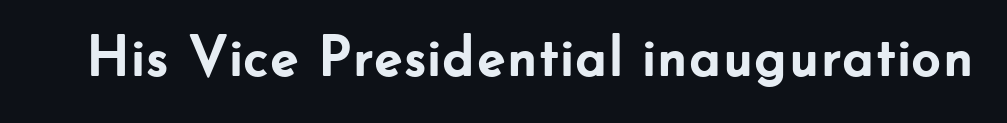
{"serif": "no", "italic": "no", "bold": "yes", "weight": "semibold", "width": "normal", "stroke_contrast": "low", "x_height": "small", "monospaced": "no", "underline": "no", "letter_spacing": "normal", "letter_spacing_em": 0.0, "glyph_px": 58}
